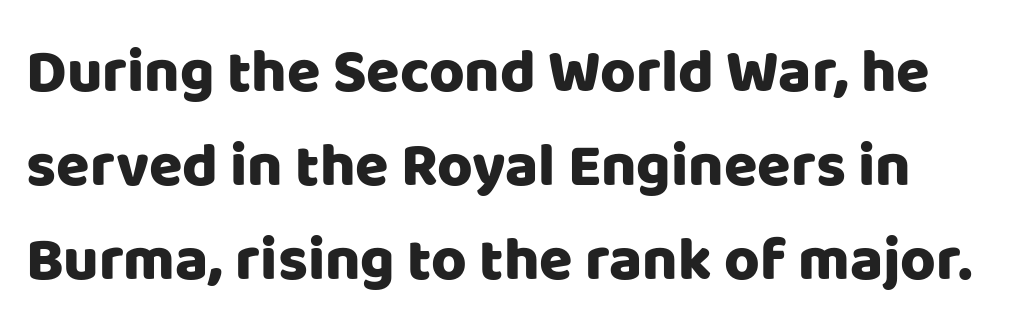
The image shows 61 px sans-serif type, upright; set normal line spacing (1.54x), normal letter spacing, not underlined; low stroke contrast and a large x-height.
